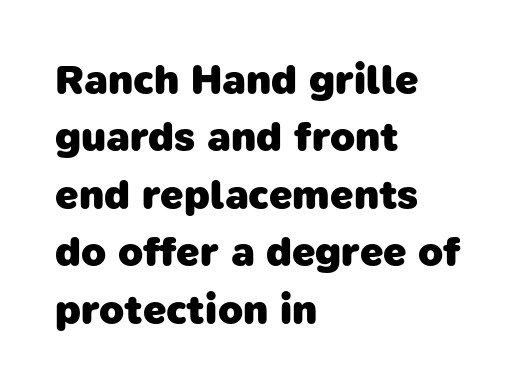
The image shows 41 px heavy sans-serif type; set left-aligned, normal line spacing (1.4x), normal letter spacing, not underlined; low stroke contrast and a medium x-height.
